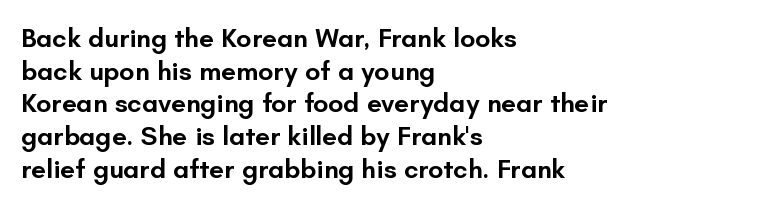
The rendering uses a semibold face; strokes are thickened but not to full bold. Inter-character spacing is left at the font's built-in metrics. Quick note: not italic, upright. Which margin do the lines hug? The left one — the right edge is uneven.
